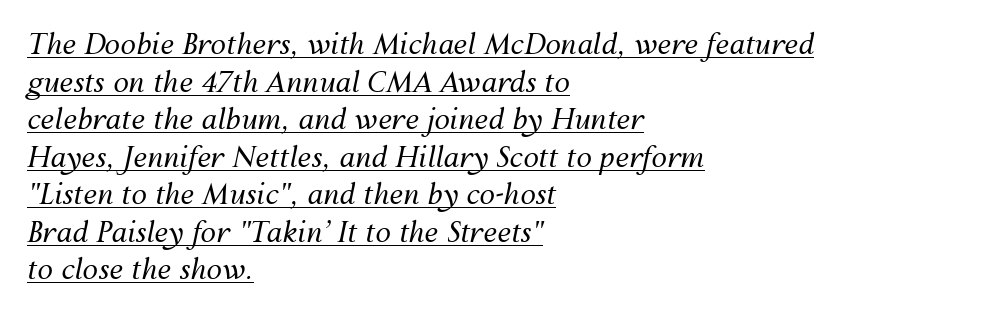
The letters are slanted; this is an italic face. Weight: not bold — regular or lighter. Note the varied advance widths — an 'i' is clearly narrower than an 'm'. Alignment: flush left. This rendering features underlined lettering. Leading matches the norm, producing a regular column.
